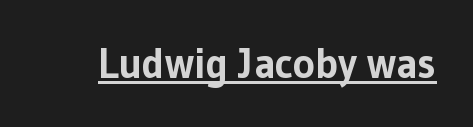
Typographically, this falls in the sans-serif category. Spacing between characters is what you'd get straight out of the box. The rendering uses natural spacing where letterforms have individual widths. Looks like someone drew a line under every word here.
